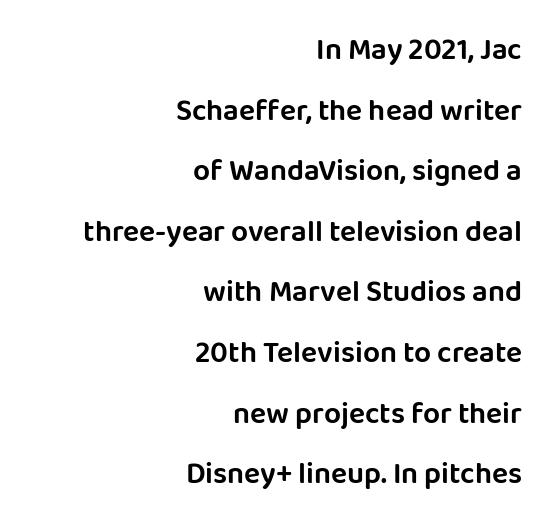
Q: Is the text italic (slanted)? A: No, it is upright.
Q: Is the typeface a serif or a sans-serif typeface? A: Sans-serif.
Q: Is the text underlined? A: No.
Q: How is the paragraph aligned? A: Right-aligned.
Q: Is the spacing between letters normal or unusually wide? A: Normal.
Q: Is the spacing between lines tight, normal or loose? A: Loose.
Q: Width (condensed, normal, or wide)? A: Normal.
Q: Stroke contrast? A: Low.
Q: x-height? A: Large.
Q: Monospaced? A: No.
